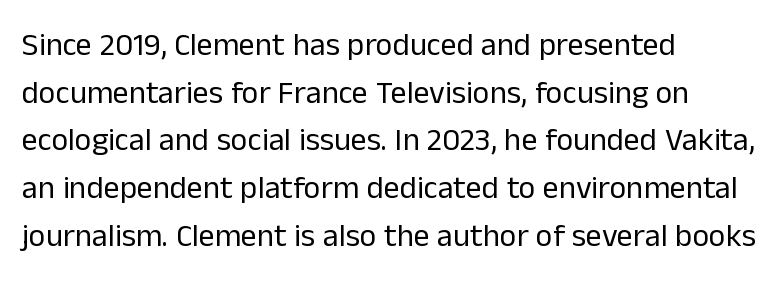
Font category for this specimen: sans-serif. Compared with a centered layout, this one pins lines to the left instead. On a weight scale, this lands at 450 or below. Descenders hang freely into open space.
